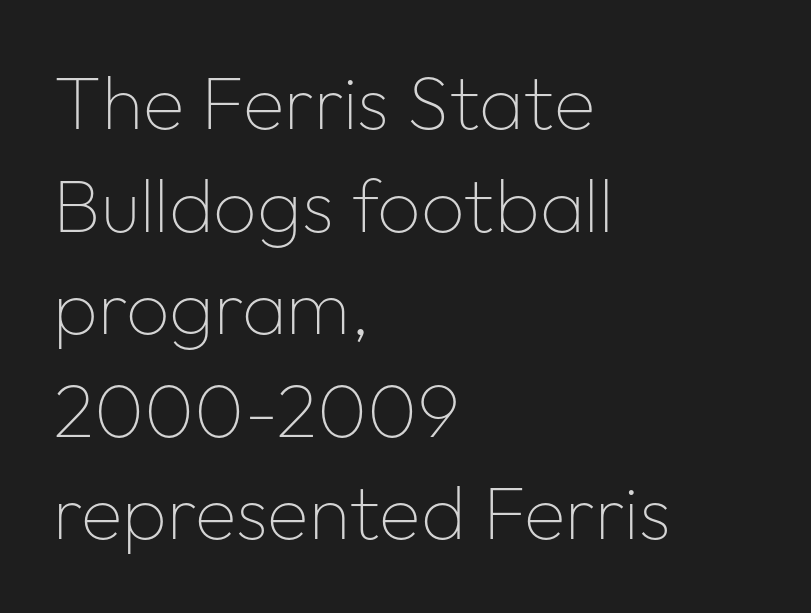
{"serif": "no", "italic": "no", "bold": "no", "weight": "thin", "width": "normal", "stroke_contrast": "low", "x_height": "medium", "monospaced": "no", "underline": "no", "align": "left", "line_spacing": "normal", "line_spacing_ratio": 1.35, "letter_spacing": "normal", "letter_spacing_em": 0.0, "glyph_px": 76}
